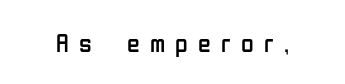
The image shows 26 px text type, upright; set unusually wide letter spacing (+0.39 em), not underlined.
